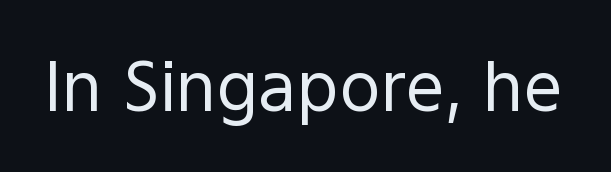
Q: Is the text bold? A: No.
Q: Is the text italic (slanted)? A: No, it is upright.
Q: Is the typeface a serif or a sans-serif typeface? A: Sans-serif.
Q: Is the text underlined? A: No.
Q: Is the spacing between letters normal or unusually wide? A: Normal.
Q: Width (condensed, normal, or wide)? A: Normal.
Q: x-height? A: Medium.
Q: Monospaced? A: No.
